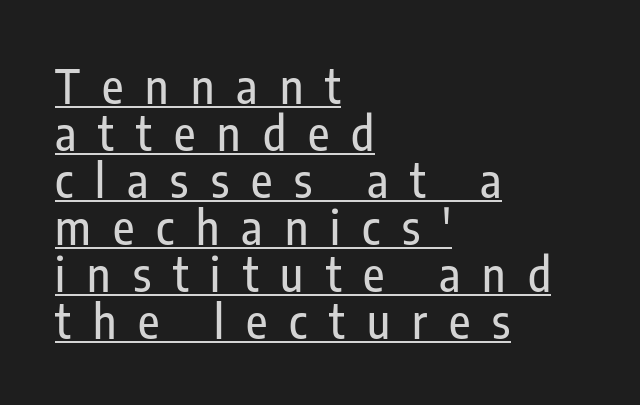
Q: Is the text italic (slanted)? A: No, it is upright.
Q: Is the typeface a serif or a sans-serif typeface? A: Sans-serif.
Q: Is the text underlined? A: Yes.
Q: How is the paragraph aligned? A: Left-aligned.
Q: Is the spacing between letters normal or unusually wide? A: Unusually wide.
Q: Is the spacing between lines tight, normal or loose? A: Tight.
Q: Width (condensed, normal, or wide)? A: Condensed.
Q: Stroke contrast? A: Low.
Q: x-height? A: Medium.
Q: Monospaced? A: No.
